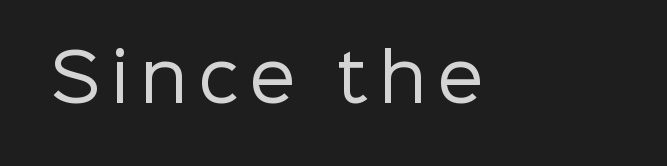
{"serif": "no", "italic": "no", "bold": "no", "weight": "regular", "width": "normal", "stroke_contrast": "low", "x_height": "medium", "monospaced": "no", "underline": "no", "glyph_px": 65}
